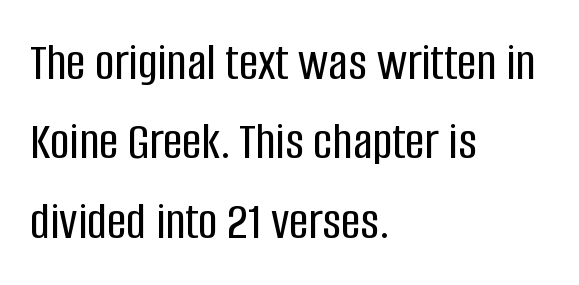
The image shows 54 px condensed sans-serif type, upright; set left-aligned, normal line spacing (1.47x), normal letter spacing, not underlined; low stroke contrast and a large x-height.
